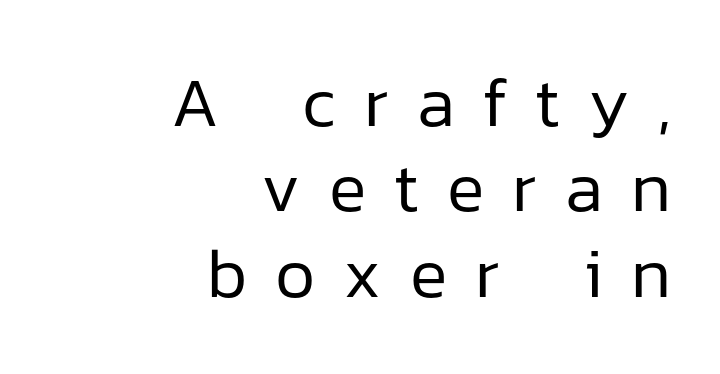
{"serif": "no", "italic": "no", "bold": "no", "weight": "regular", "width": "normal", "stroke_contrast": "low", "x_height": "medium", "monospaced": "no", "underline": "no", "align": "right", "line_spacing_ratio": 1.22, "letter_spacing": "wide", "letter_spacing_em": 0.4, "glyph_px": 70}
